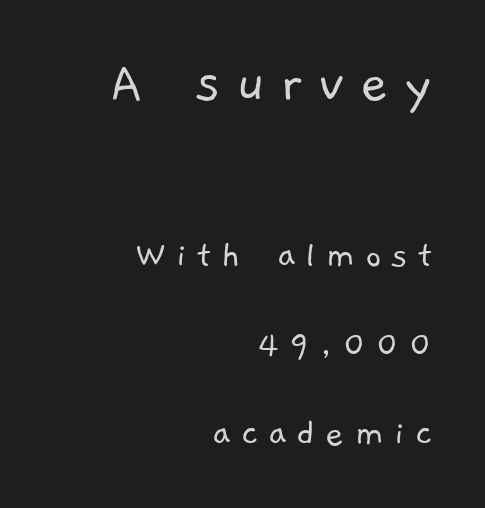
Q: Is the text bold? A: No.
Q: Is the typeface a serif or a sans-serif typeface? A: Sans-serif.
Q: Is the text underlined? A: No.
Q: How is the paragraph aligned? A: Right-aligned.
Q: Is the spacing between letters normal or unusually wide? A: Unusually wide.
Q: Is the spacing between lines tight, normal or loose? A: Loose.
Q: Which block of text is set in a larger size, the first (top) or the second (bottom)? A: The first (top) one.
Q: Width (condensed, normal, or wide)? A: Normal.
Q: Stroke contrast? A: Low.
Q: x-height? A: Medium.
Q: Monospaced? A: No.
